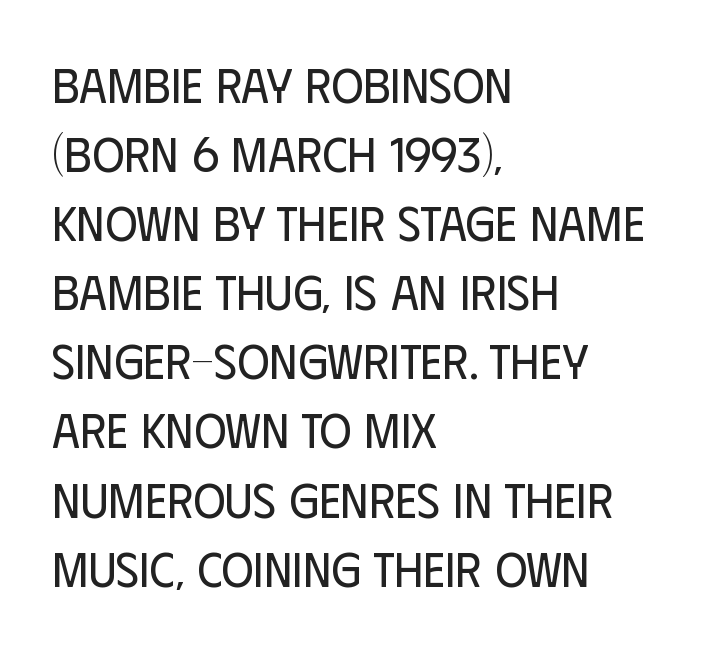
{"serif": "no", "italic": "no", "bold": "no", "weight": "regular", "width": "condensed", "stroke_contrast": "low", "x_height": "large", "monospaced": "no", "underline": "no", "align": "left", "line_spacing": "normal", "line_spacing_ratio": 1.41, "letter_spacing": "normal", "letter_spacing_em": 0.0, "glyph_px": 49}
